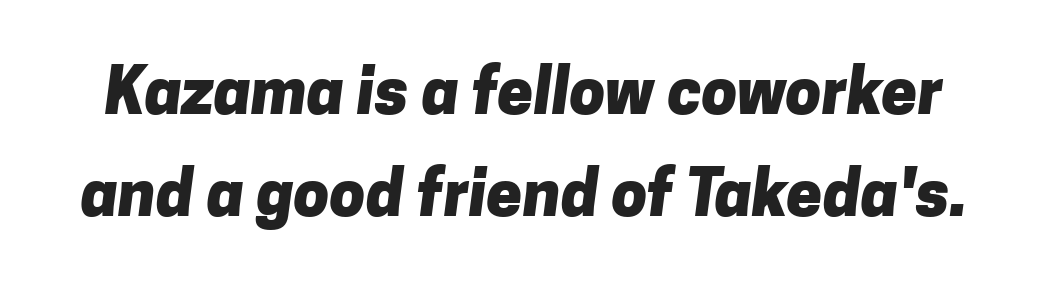
{"serif": "no", "bold": "yes", "weight": "heavy", "width": "normal", "stroke_contrast": "low", "x_height": "medium", "monospaced": "no", "underline": "no", "line_spacing": "normal", "line_spacing_ratio": 1.59, "letter_spacing": "normal", "letter_spacing_em": 0.0, "glyph_px": 64}
